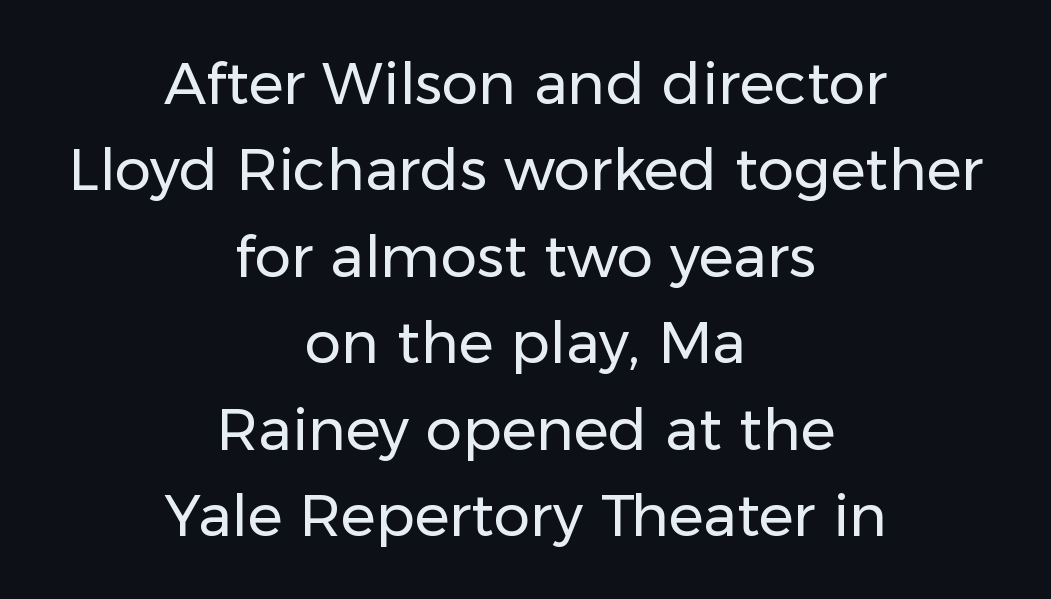
The image shows 58 px regular-weight sans-serif type, upright; set centered, normal line spacing (1.49x), normal letter spacing, not underlined; low stroke contrast and a medium x-height.
